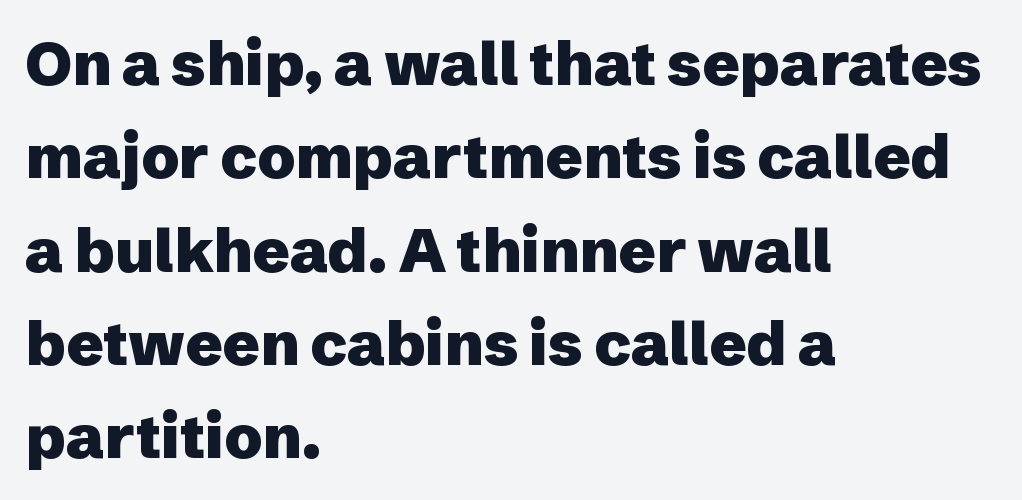
Q: Is the text bold? A: Yes.
Q: Is the text italic (slanted)? A: No, it is upright.
Q: Is the typeface a serif or a sans-serif typeface? A: Sans-serif.
Q: Is the text underlined? A: No.
Q: How is the paragraph aligned? A: Left-aligned.
Q: Is the spacing between letters normal or unusually wide? A: Normal.
Q: Is the spacing between lines tight, normal or loose? A: Normal.
Q: Width (condensed, normal, or wide)? A: Normal.
Q: Stroke contrast? A: Low.
Q: x-height? A: Medium.
Q: Monospaced? A: No.
